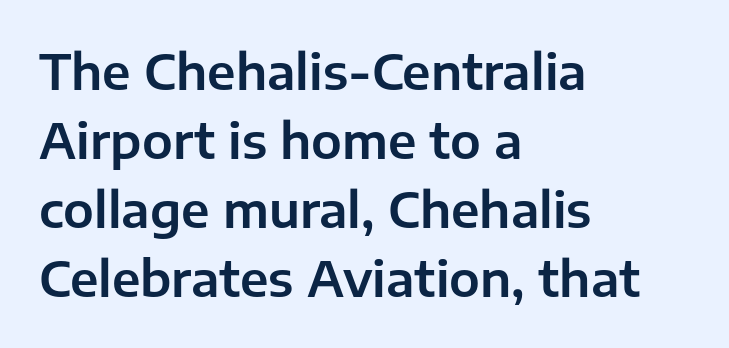
The paragraph shown leans on its left margin. Beneath every word, the page is bare. This is the regular roman posture of the typeface. Students, observe: this is what conventionally led text looks like. A typesetter would call this zero additional tracking.
